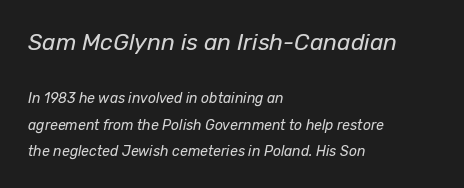
{"italic": "yes", "lean": "right", "slant_degrees": 12, "bold": "no", "underline": "no", "align": "left", "line_spacing_ratio": 1.87, "letter_spacing": "normal", "letter_spacing_em": 0.0, "larger_block": "first", "size_ratio": 1.64, "glyph_px": 23}
